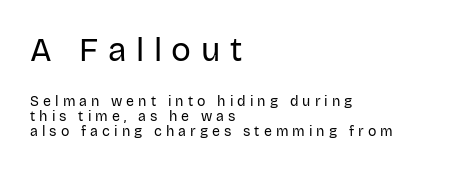
{"serif": "no", "italic": "no", "bold": "no", "weight": "regular", "width": "normal", "stroke_contrast": "low", "x_height": "large", "monospaced": "no", "underline": "no", "align": "left", "line_spacing": "tight", "line_spacing_ratio": 1.08, "letter_spacing": "wide", "letter_spacing_em": 0.29, "larger_block": "first", "size_ratio": 2.36, "glyph_px": 33}
